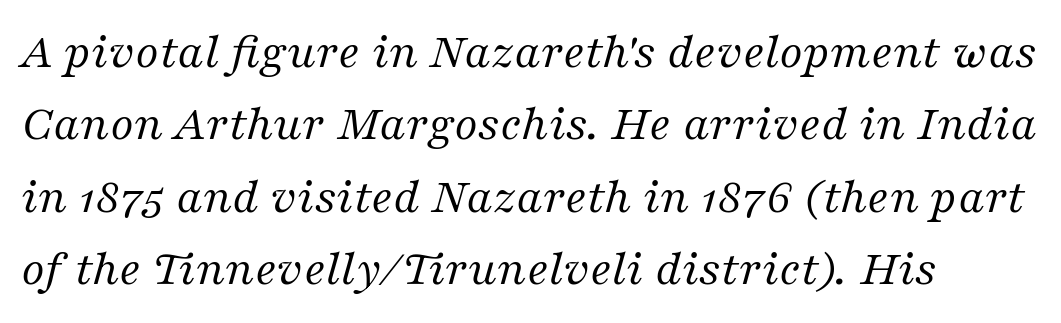
The image shows 51 px regular-weight serif type, italic (leaning right); set left-aligned, normal line spacing (1.42x), normal letter spacing, not underlined; medium stroke contrast and a medium x-height.
